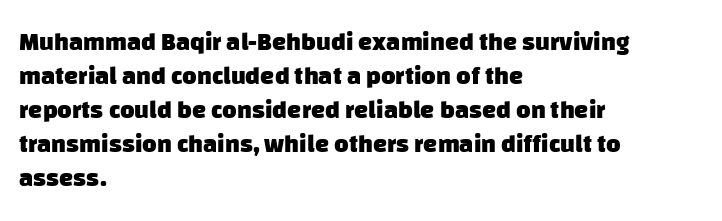
{"bold": "yes", "underline": "no", "align": "left", "line_spacing": "normal", "line_spacing_ratio": 1.36, "letter_spacing": "normal", "letter_spacing_em": 0.0, "glyph_px": 25}
